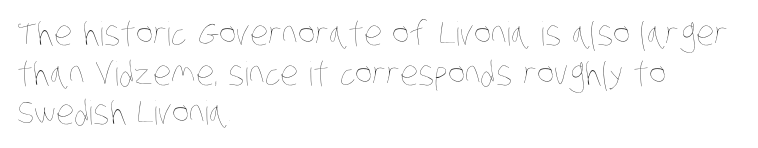
Q: Is the text bold? A: No.
Q: Is the text underlined? A: No.
Q: How is the paragraph aligned? A: Left-aligned.
Q: Is the spacing between letters normal or unusually wide? A: Normal.
Q: Width (condensed, normal, or wide)? A: Condensed.
Q: Stroke contrast? A: Low.
Q: x-height? A: Large.
Q: Monospaced? A: No.
